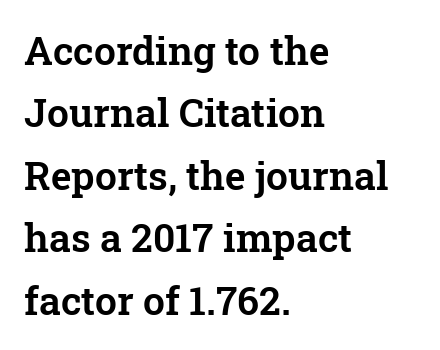
This rendering uses left alignment, leaving the right contour irregular. The string is rendered with underlining switched off. Leading: standard. Serifs: yes, visible at the terminals of the letterforms. The lettering holds an erect, upright posture throughout. Varying glyph widths throughout — classic text-font behaviour.
